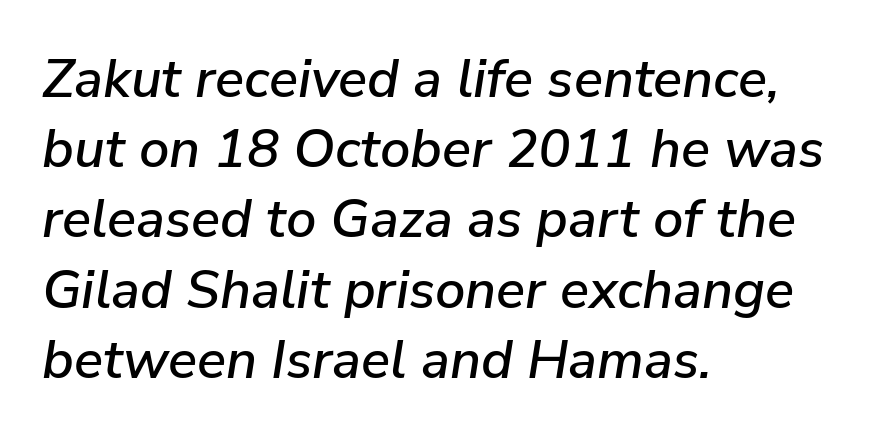
Q: Is the text italic (slanted)? A: Yes, it leans right by about 9 degrees.
Q: Is the text underlined? A: No.
Q: How is the paragraph aligned? A: Left-aligned.
Q: Is the spacing between letters normal or unusually wide? A: Normal.
Q: Is the spacing between lines tight, normal or loose? A: Normal.
Q: Width (condensed, normal, or wide)? A: Normal.
Q: Stroke contrast? A: Low.
Q: x-height? A: Medium.
Q: Monospaced? A: No.
